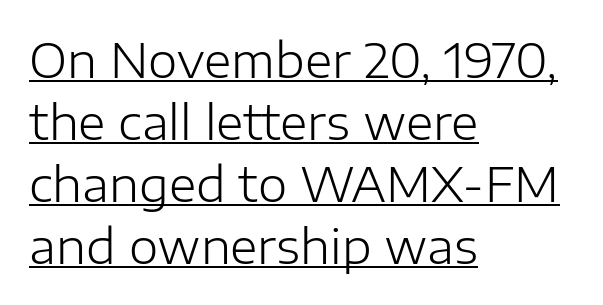
The image shows 47 px light sans-serif type, upright; set left-aligned, normal line spacing (1.32x), normal letter spacing, underlined; low stroke contrast and a medium x-height.
